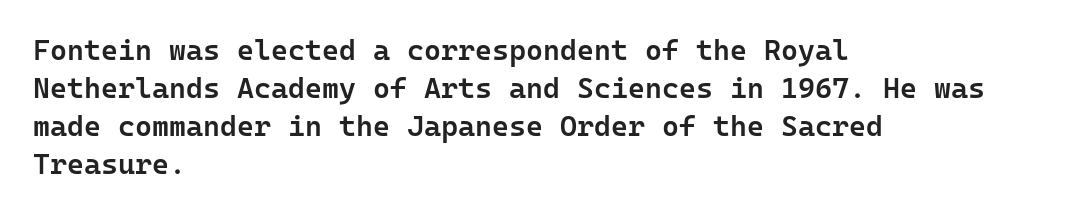
The typesetter chose a ragged-right arrangement here. You could count columns in this text — the font is strictly monospaced. Tracking value appears to be zero — textbook default spacing. Descender tails drop into unmarked territory.
